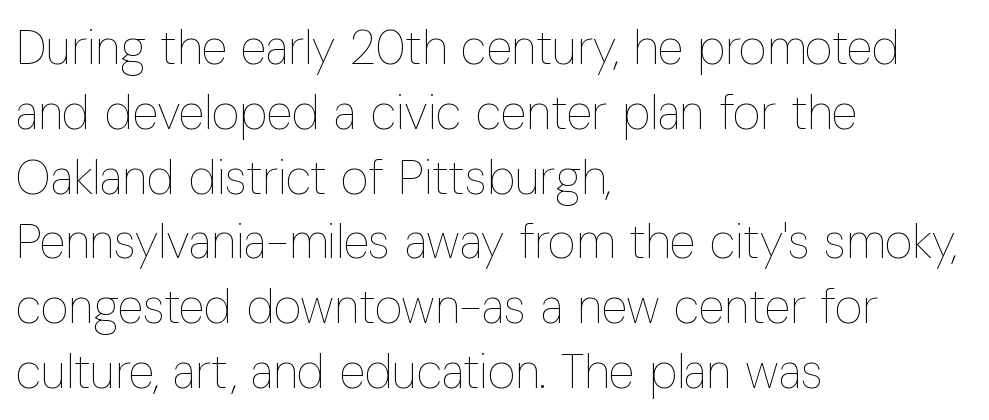
The image shows 48 px thin, condensed type, upright; set left-aligned, normal line spacing (1.35x), normal letter spacing, not underlined; low stroke contrast and a medium x-height.
